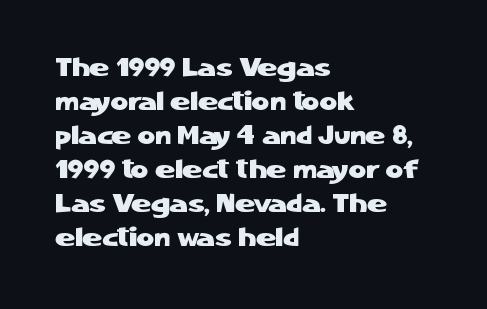
The image shows 27 px text type, upright; set left-aligned, normal line spacing (1.26x), normal letter spacing, not underlined.
